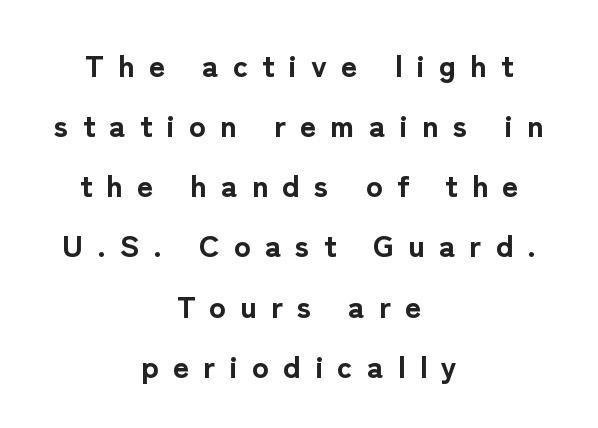
This sample has the flowing, uneven cadence of proportional lettering. The lettering stays uniformly vertical, giving the passage a roman look. Does the leading feel generous? Absolutely, it's lavish. This is heavy type, rendered in bold. Display-style spreading of the glyphs; the letterfit is very open.
